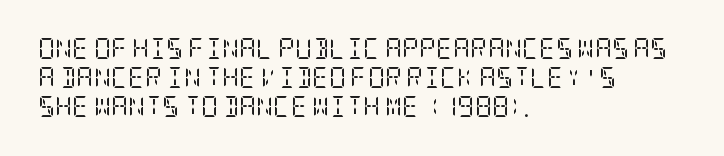
Tracking here is standard; glyphs follow each other at the usual distance. Heft: none added — not bold. These lines are set flush left with a ragged right edge. The letters stand straight up with perfectly vertical stems. Has an underline been added? It has not.
